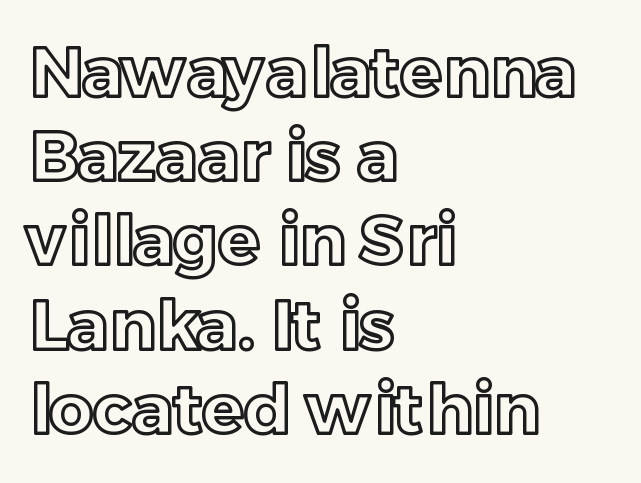
{"italic": "no", "width": "normal", "x_height": "medium", "monospaced": "no", "underline": "no", "align": "left", "line_spacing_ratio": 1.22, "letter_spacing": "normal", "letter_spacing_em": 0.0, "glyph_px": 69}
